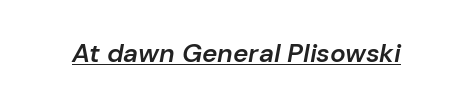
Q: Is the text bold? A: Semi-bold.
Q: Is the text italic (slanted)? A: Yes, it leans right by about 10 degrees.
Q: Is the text underlined? A: Yes.
Q: Is the spacing between letters normal or unusually wide? A: Normal.
